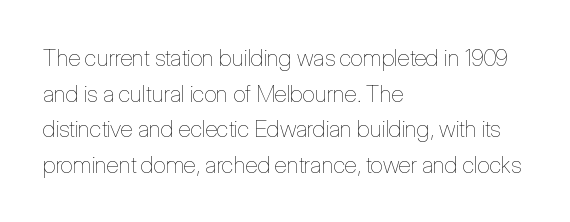
The image shows 23 px text type, upright; set left-aligned, normal line spacing (1.55x), normal letter spacing, not underlined.
